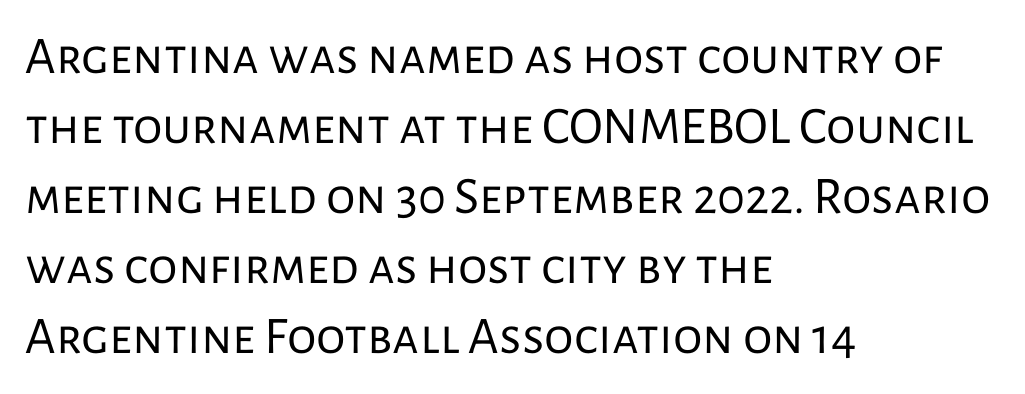
Q: Is the text bold? A: No.
Q: Is the text italic (slanted)? A: No, it is upright.
Q: Is the typeface a serif or a sans-serif typeface? A: Sans-serif.
Q: Is the text underlined? A: No.
Q: How is the paragraph aligned? A: Left-aligned.
Q: Is the spacing between letters normal or unusually wide? A: Normal.
Q: Is the spacing between lines tight, normal or loose? A: Normal.
Q: Width (condensed, normal, or wide)? A: Normal.
Q: Stroke contrast? A: Low.
Q: x-height? A: Medium.
Q: Monospaced? A: No.
